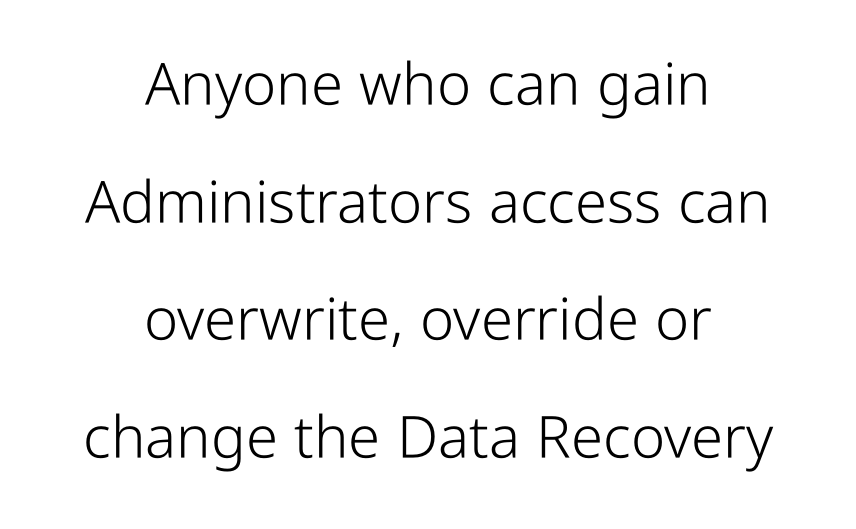
The image shows 58 px light, condensed sans-serif type, upright; set centered, loose line spacing (2.03x), normal letter spacing, not underlined; low stroke contrast and a medium x-height.
